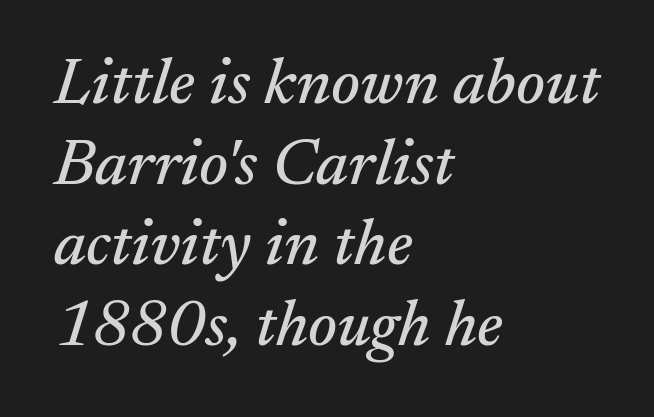
{"serif": "yes", "italic": "yes", "lean": "right", "slant_degrees": 17, "width": "normal", "stroke_contrast": "medium", "x_height": "small", "monospaced": "no", "underline": "no", "align": "left", "line_spacing_ratio": 1.22, "letter_spacing": "normal", "letter_spacing_em": 0.0, "glyph_px": 66}
